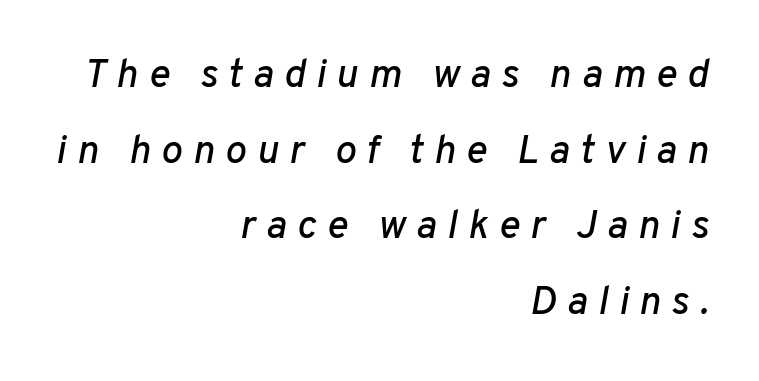
{"italic": "yes", "lean": "right", "slant_degrees": 10, "width": "normal", "stroke_contrast": "low", "x_height": "medium", "monospaced": "no", "underline": "no", "align": "right", "line_spacing_ratio": 1.89, "letter_spacing": "wide", "letter_spacing_em": 0.26, "glyph_px": 40}
